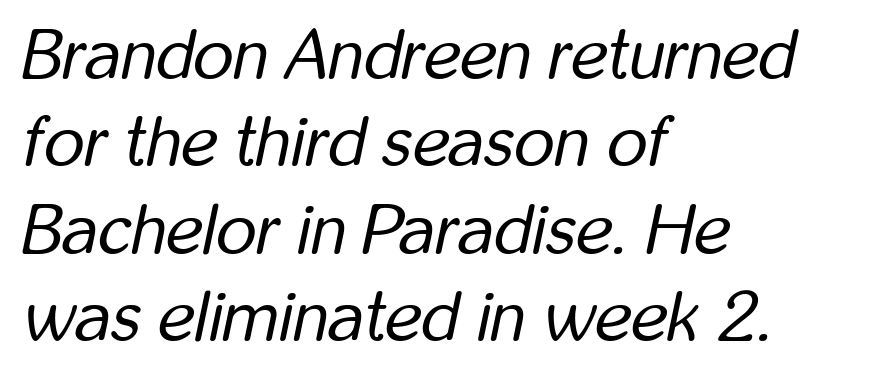
Spacing verdict: proportional, widths tailored to each character. No extra ink here — the face is not bold. Italic: yes, the glyphs are oblique. The letterforms sit shoulder to shoulder at normal distance. Nobody drew a line under any word here. A normal amount of white space separates one row of letters from the next.
